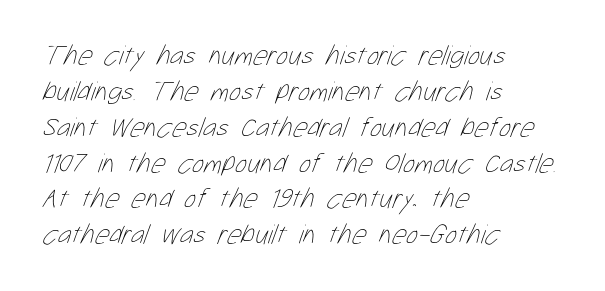
The image shows 28 px thin, condensed type; set left-aligned, normal line spacing (1.28x), normal letter spacing, not underlined; low stroke contrast and a medium x-height.
